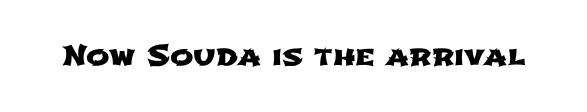
The image shows 28 px wide sans-serif type; set normal letter spacing, not underlined; low stroke contrast and a medium x-height.
